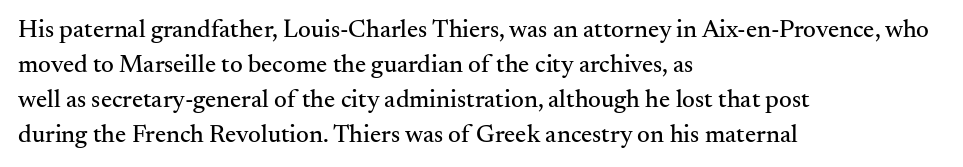
The rendering uses a moderate line-height, typical for paragraphs. A typesetter would call this zero additional tracking. Teacher's note: observe the even left margin — that is flush-left alignment. The string is rendered with underlining switched off. Posture: straight, roman, zero tilt.
